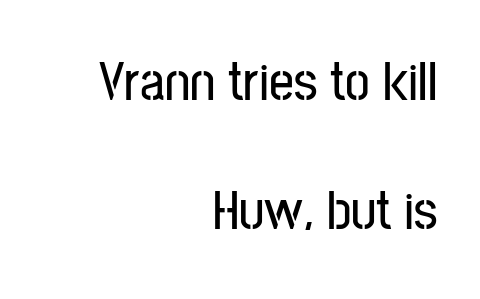
Vertically, the passage feels expansive, rows floating well apart. Underline: absent. The axis of the letterforms is exactly vertical. Honestly, the letter spacing is just normal — you wouldn't notice it.
